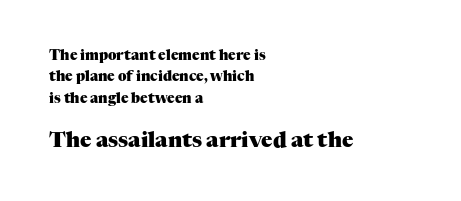
{"italic": "no", "bold": "yes", "underline": "no", "align": "left", "line_spacing": "normal", "line_spacing_ratio": 1.52, "letter_spacing": "normal", "letter_spacing_em": 0.0, "larger_block": "second", "size_ratio": 1.5, "glyph_px": 21}
